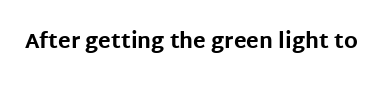
The image shows 21 px bold type, upright; set normal letter spacing, not underlined.
